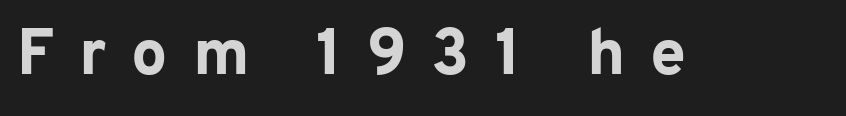
The image shows 64 px bold sans-serif type, upright; set unusually wide letter spacing (+0.39 em), not underlined; low stroke contrast and a medium x-height.
